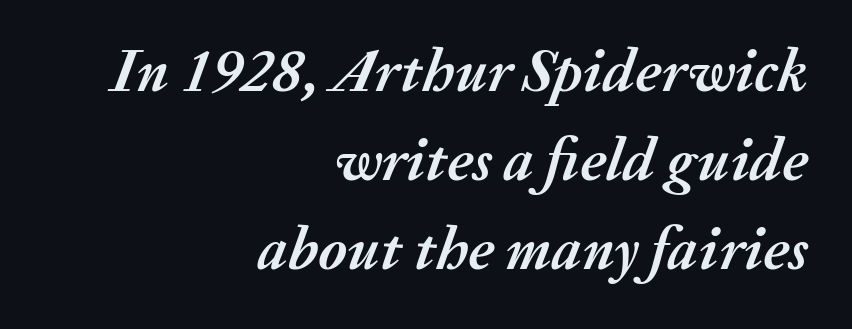
Q: Is the text bold? A: Yes.
Q: Is the text italic (slanted)? A: Yes, it leans right by about 20 degrees.
Q: Is the text underlined? A: No.
Q: How is the paragraph aligned? A: Right-aligned.
Q: Is the spacing between letters normal or unusually wide? A: Normal.
Q: Is the spacing between lines tight, normal or loose? A: Normal.
Q: Width (condensed, normal, or wide)? A: Normal.
Q: Stroke contrast? A: Medium.
Q: x-height? A: Medium.
Q: Monospaced? A: No.
